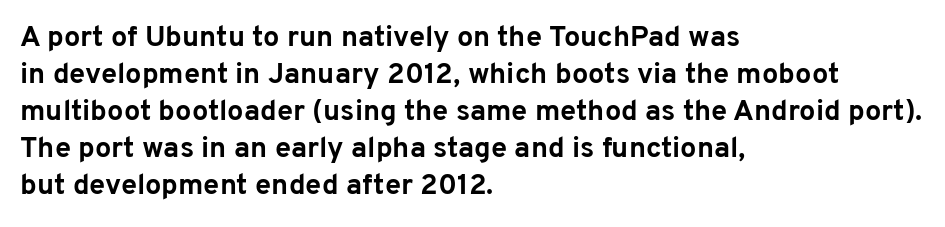
Words appear dense and cohesive because spacing is normal. The rendering anchors every line to the left-hand side. Typographically, this falls in the sans-serif category. Lines of text with bare space underneath. When letters stand straight like this, we call the style roman or upright. Students, observe: this is what conventionally led text looks like.
